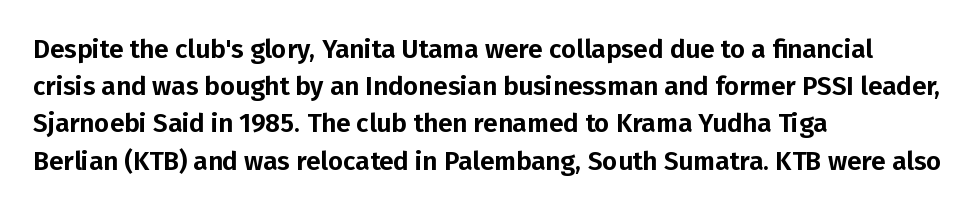
{"italic": "no", "underline": "no", "align": "left", "line_spacing": "normal", "line_spacing_ratio": 1.43, "letter_spacing": "normal", "letter_spacing_em": 0.0, "glyph_px": 26}
